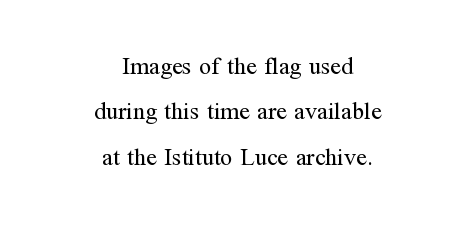
Q: Is the text bold? A: No.
Q: Is the text italic (slanted)? A: No, it is upright.
Q: Is the text underlined? A: No.
Q: How is the paragraph aligned? A: Centered.
Q: Is the spacing between letters normal or unusually wide? A: Normal.
